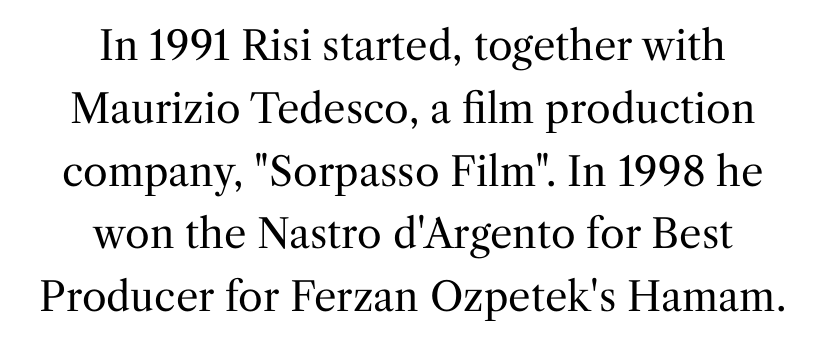
Q: Is the text bold? A: No.
Q: Is the text italic (slanted)? A: No, it is upright.
Q: Is the typeface a serif or a sans-serif typeface? A: Serif.
Q: Is the text underlined? A: No.
Q: How is the paragraph aligned? A: Centered.
Q: Is the spacing between letters normal or unusually wide? A: Normal.
Q: Is the spacing between lines tight, normal or loose? A: Normal.
Q: Width (condensed, normal, or wide)? A: Normal.
Q: Stroke contrast? A: Medium.
Q: x-height? A: Medium.
Q: Monospaced? A: No.
